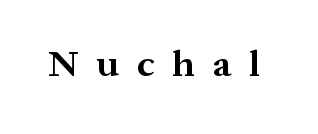
Q: Is the text bold? A: Yes.
Q: Is the text italic (slanted)? A: No, it is upright.
Q: Is the typeface a serif or a sans-serif typeface? A: Serif.
Q: Is the text underlined? A: No.
Q: Is the spacing between letters normal or unusually wide? A: Unusually wide.
Q: Width (condensed, normal, or wide)? A: Normal.
Q: Stroke contrast? A: Medium.
Q: x-height? A: Medium.
Q: Monospaced? A: No.
